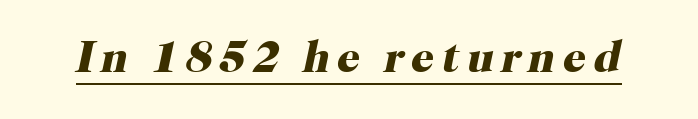
Q: Is the text bold? A: Yes.
Q: Is the text italic (slanted)? A: Yes, it leans right by about 12 degrees.
Q: Is the typeface a serif or a sans-serif typeface? A: Serif.
Q: Is the text underlined? A: Yes.
Q: Width (condensed, normal, or wide)? A: Normal.
Q: Stroke contrast? A: High.
Q: x-height? A: Medium.
Q: Monospaced? A: No.
